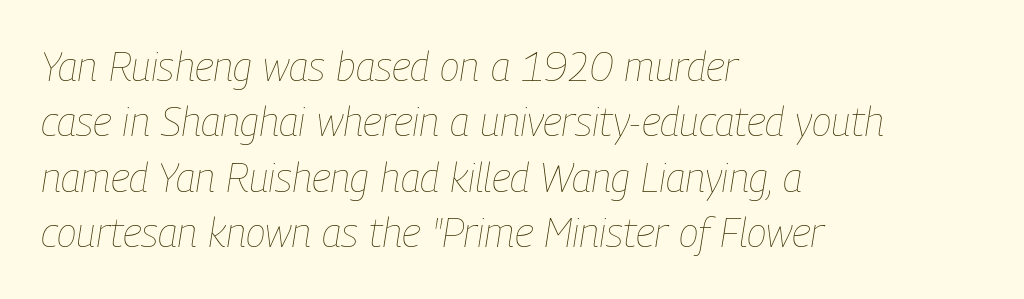
Q: Is the text bold? A: No.
Q: Is the text italic (slanted)? A: Yes, it leans right by about 9 degrees.
Q: Is the text underlined? A: No.
Q: How is the paragraph aligned? A: Left-aligned.
Q: Is the spacing between letters normal or unusually wide? A: Normal.
Q: Is the spacing between lines tight, normal or loose? A: Normal.
Q: Width (condensed, normal, or wide)? A: Condensed.
Q: Stroke contrast? A: Low.
Q: x-height? A: Medium.
Q: Monospaced? A: No.
